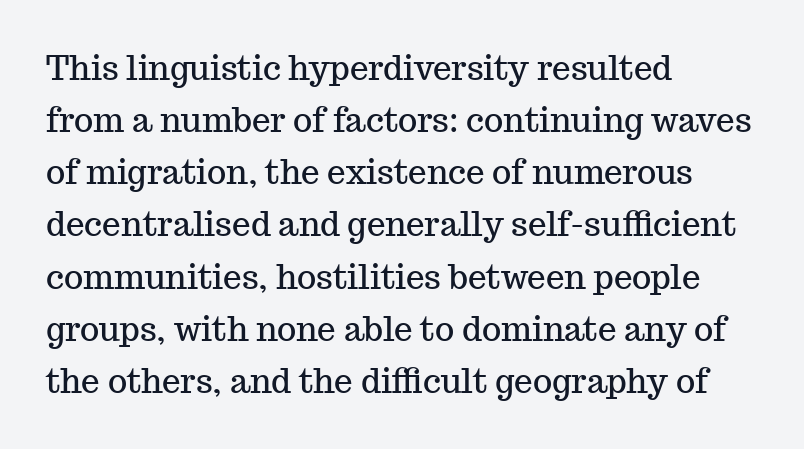
Q: Is the text italic (slanted)? A: No, it is upright.
Q: Is the typeface a serif or a sans-serif typeface? A: Serif.
Q: Is the text underlined? A: No.
Q: How is the paragraph aligned? A: Left-aligned.
Q: Is the spacing between letters normal or unusually wide? A: Normal.
Q: Is the spacing between lines tight, normal or loose? A: Normal.
Q: Width (condensed, normal, or wide)? A: Normal.
Q: Stroke contrast? A: Medium.
Q: x-height? A: Medium.
Q: Monospaced? A: No.
